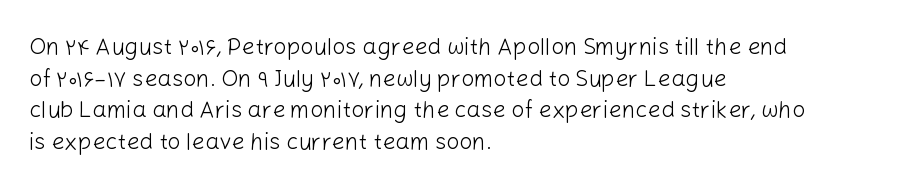
Q: Is the text bold? A: No.
Q: Is the text italic (slanted)? A: No, it is upright.
Q: Is the text underlined? A: No.
Q: How is the paragraph aligned? A: Left-aligned.
Q: Is the spacing between letters normal or unusually wide? A: Normal.
Q: Is the spacing between lines tight, normal or loose? A: Normal.
